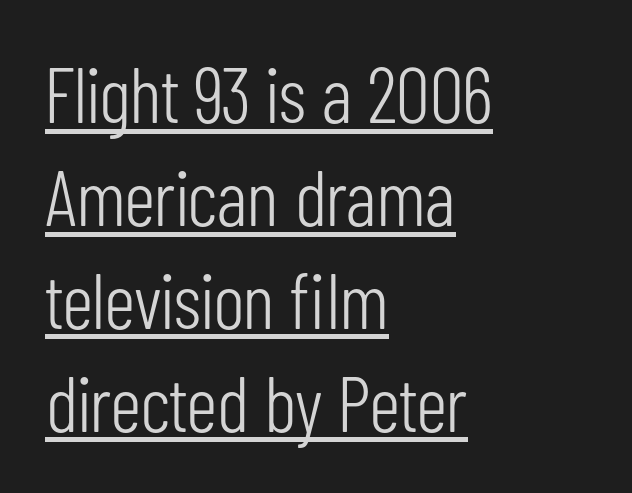
Q: Is the text bold? A: No.
Q: Is the text italic (slanted)? A: No, it is upright.
Q: Is the typeface a serif or a sans-serif typeface? A: Sans-serif.
Q: Is the text underlined? A: Yes.
Q: How is the paragraph aligned? A: Left-aligned.
Q: Is the spacing between letters normal or unusually wide? A: Normal.
Q: Is the spacing between lines tight, normal or loose? A: Normal.
Q: Width (condensed, normal, or wide)? A: Condensed.
Q: Stroke contrast? A: Low.
Q: x-height? A: Medium.
Q: Monospaced? A: No.
